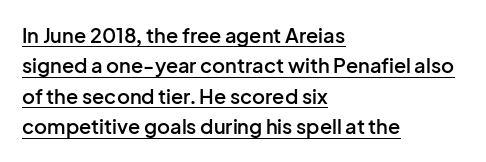
Each word holds together tightly as a unit, with standard inter-letter gaps. Looks like someone drew a line under every word here. Horizontal bands of white between lines are of average thickness. Horizontally, the lines are justified to the leading edge only. Is there any slant? The stems are plumb.
